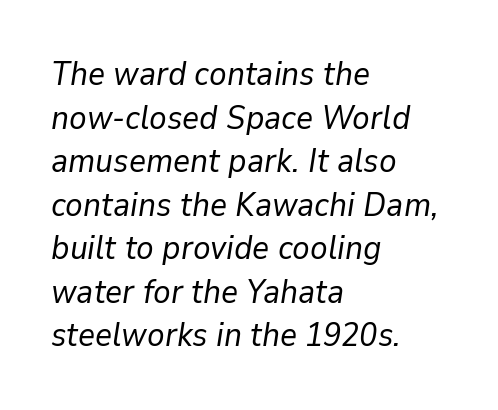
Q: Is the text bold? A: No.
Q: Is the text italic (slanted)? A: Yes, it leans right by about 9 degrees.
Q: Is the text underlined? A: No.
Q: How is the paragraph aligned? A: Left-aligned.
Q: Is the spacing between letters normal or unusually wide? A: Normal.
Q: Is the spacing between lines tight, normal or loose? A: Normal.
Q: Width (condensed, normal, or wide)? A: Normal.
Q: Stroke contrast? A: Low.
Q: x-height? A: Medium.
Q: Monospaced? A: No.
